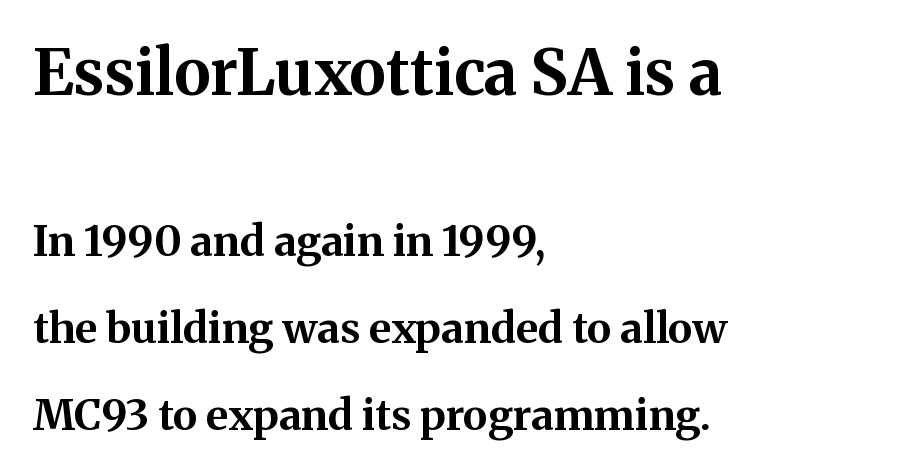
{"serif": "yes", "italic": "no", "bold": "yes", "weight": "bold", "width": "normal", "stroke_contrast": "medium", "x_height": "medium", "monospaced": "no", "underline": "no", "align": "left", "line_spacing": "loose", "line_spacing_ratio": 2.07, "letter_spacing": "normal", "letter_spacing_em": 0.0, "larger_block": "first", "size_ratio": 1.5, "glyph_px": 63}
